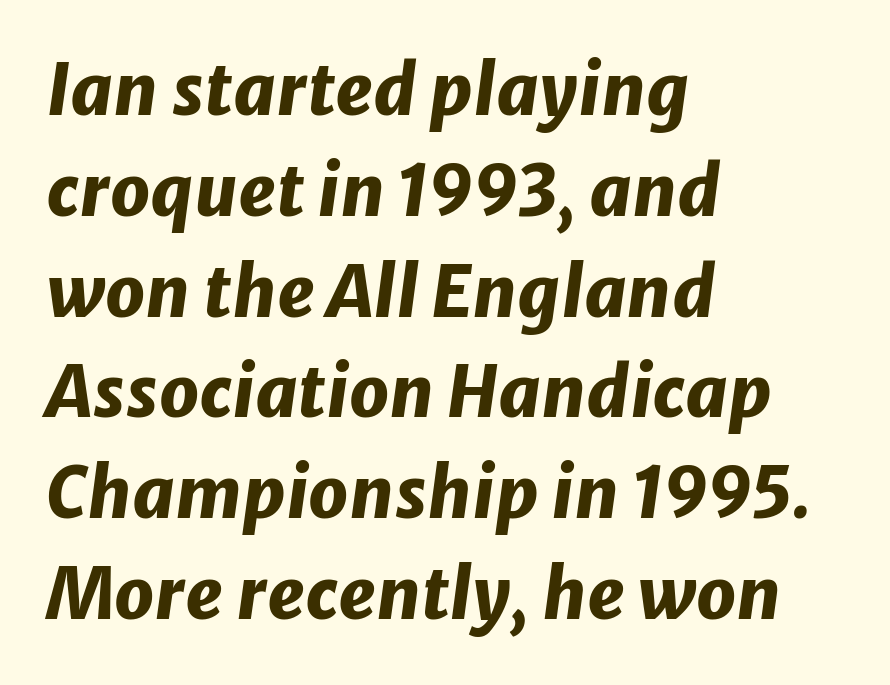
{"italic": "yes", "lean": "right", "slant_degrees": 8, "bold": "yes", "weight": "heavy", "width": "normal", "stroke_contrast": "low", "x_height": "medium", "monospaced": "no", "underline": "no", "align": "left", "line_spacing": "normal", "line_spacing_ratio": 1.44, "letter_spacing": "normal", "letter_spacing_em": 0.0, "glyph_px": 70}
